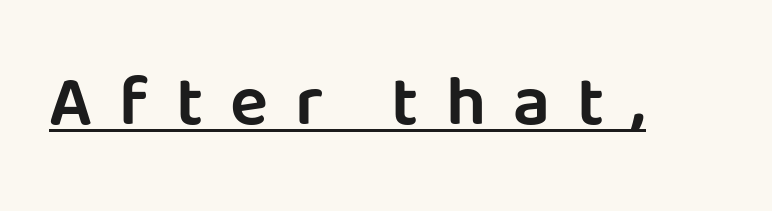
{"serif": "no", "italic": "no", "width": "normal", "stroke_contrast": "low", "x_height": "large", "monospaced": "no", "underline": "yes", "letter_spacing": "wide", "letter_spacing_em": 0.38, "glyph_px": 71}
